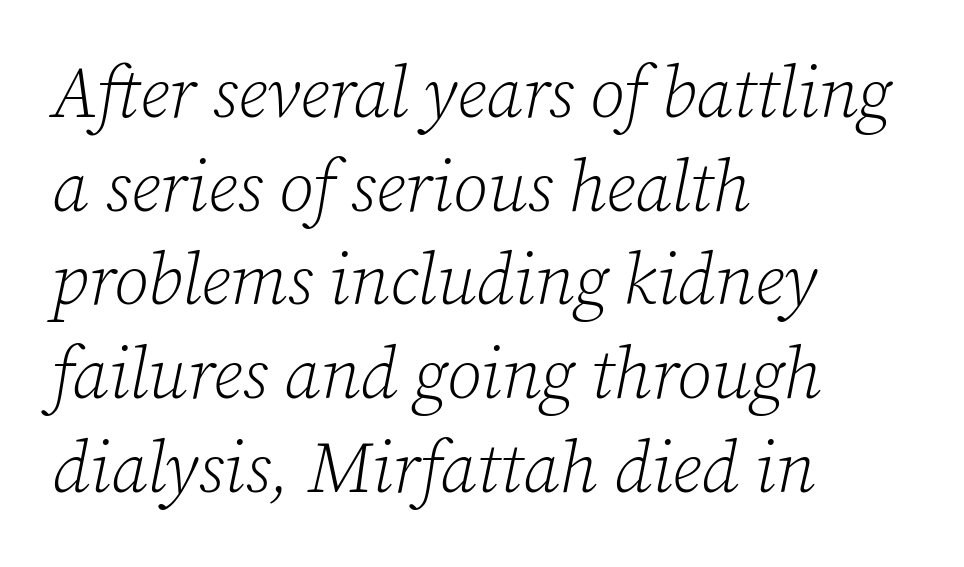
{"serif": "yes", "italic": "yes", "lean": "right", "slant_degrees": 12, "bold": "no", "weight": "light", "width": "normal", "stroke_contrast": "low", "x_height": "medium", "monospaced": "no", "underline": "no", "align": "left", "line_spacing": "normal", "line_spacing_ratio": 1.32, "letter_spacing": "normal", "letter_spacing_em": 0.0, "glyph_px": 71}
